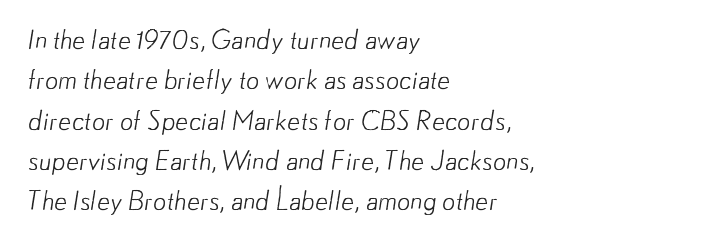
{"bold": "no", "underline": "no", "align": "left", "line_spacing": "normal", "line_spacing_ratio": 1.55, "letter_spacing": "normal", "letter_spacing_em": 0.0, "glyph_px": 26}
